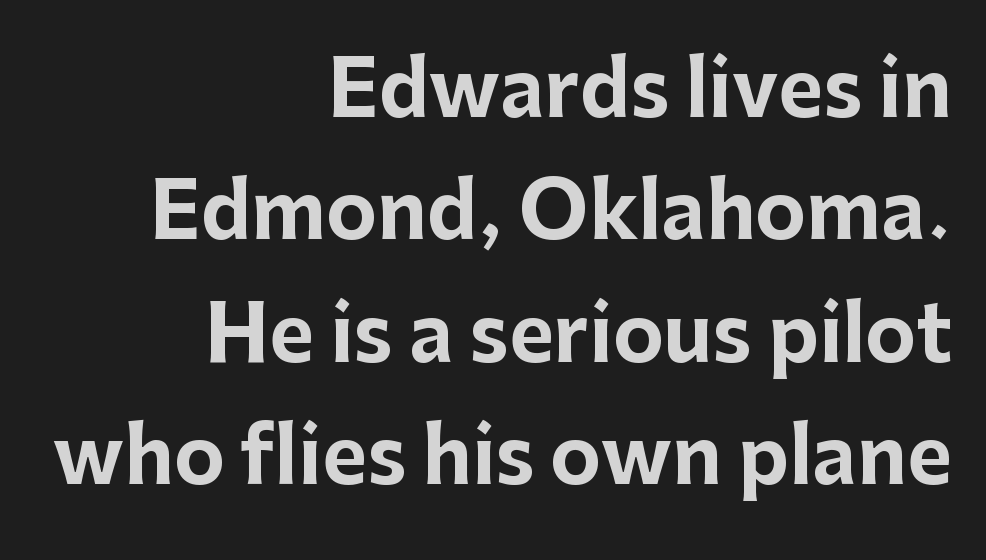
This block has exactly the height ordinary leading produces. Plenty of ink on the page — the face is bold. Varying glyph widths throughout — classic text-font behaviour. The axis of the letterforms is exactly vertical. Does extra space separate the letters? No, they use regular spacing.
